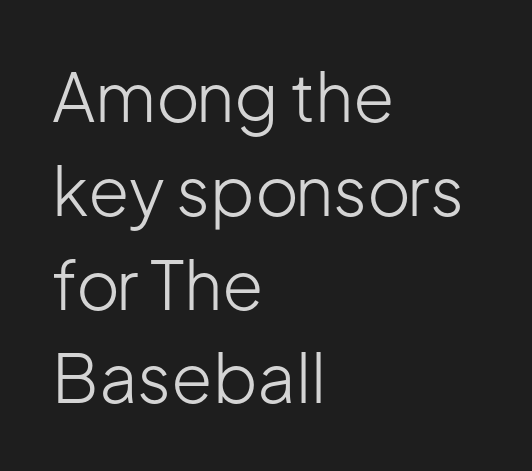
{"serif": "no", "italic": "no", "bold": "no", "weight": "light", "width": "normal", "stroke_contrast": "low", "x_height": "medium", "monospaced": "no", "underline": "no", "align": "left", "line_spacing": "normal", "line_spacing_ratio": 1.4, "letter_spacing": "normal", "letter_spacing_em": 0.0, "glyph_px": 67}
